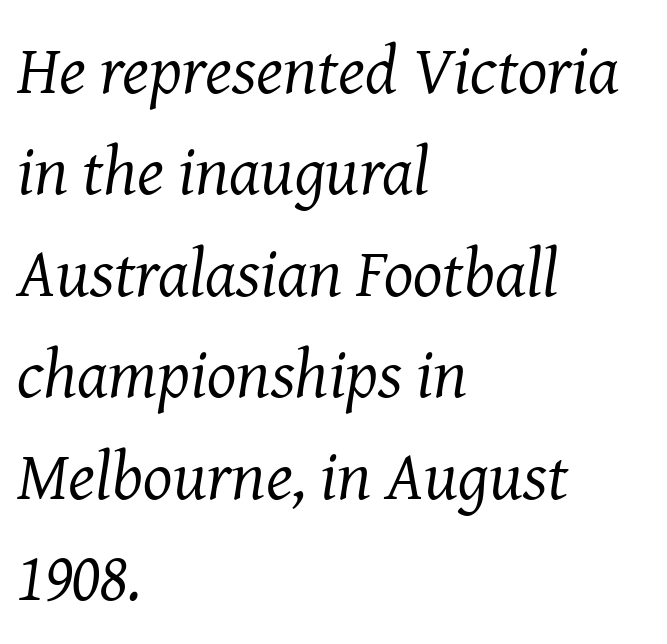
The rendering uses natural spacing where letterforms have individual widths. The text was rendered using a seriffed face with decorative stroke endings. Each word holds together tightly as a unit, with standard inter-letter gaps. Line beginnings align vertically; line endings do not. Beneath every word, the page is bare.
